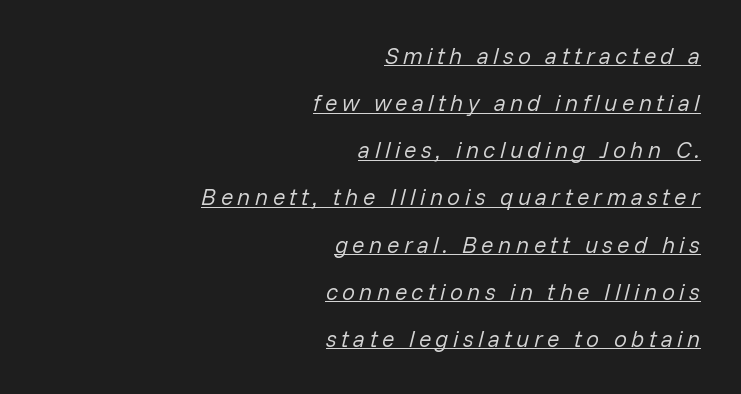
{"italic": "yes", "lean": "right", "slant_degrees": 14, "bold": "no", "underline": "yes", "align": "right", "line_spacing": "loose", "line_spacing_ratio": 2.05, "glyph_px": 23}
